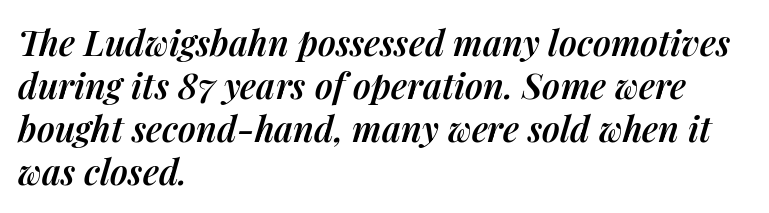
{"italic": "yes", "lean": "right", "slant_degrees": 14, "bold": "semi", "weight": "semibold", "width": "normal", "stroke_contrast": "medium", "x_height": "medium", "monospaced": "no", "underline": "no", "align": "left", "line_spacing_ratio": 1.23, "letter_spacing": "normal", "letter_spacing_em": 0.0, "glyph_px": 35}
